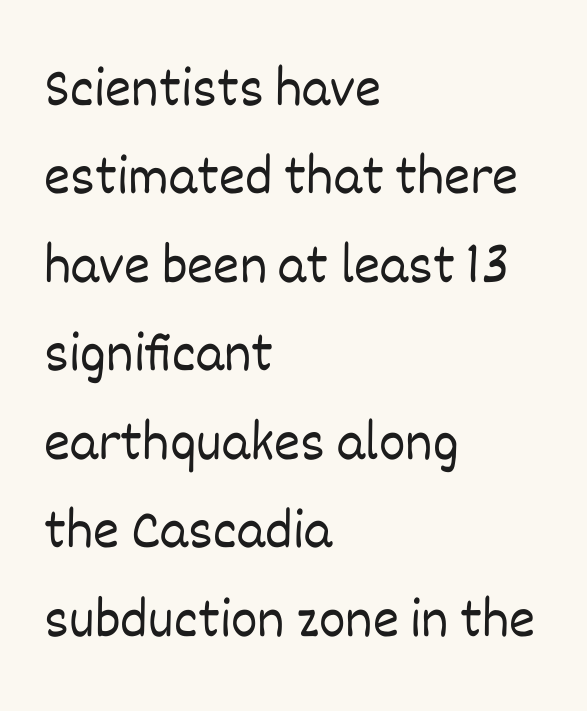
{"italic": "no", "bold": "no", "weight": "light", "width": "normal", "stroke_contrast": "low", "x_height": "large", "monospaced": "no", "underline": "no", "align": "left", "line_spacing": "normal", "line_spacing_ratio": 1.58, "letter_spacing": "normal", "letter_spacing_em": 0.0, "glyph_px": 56}
